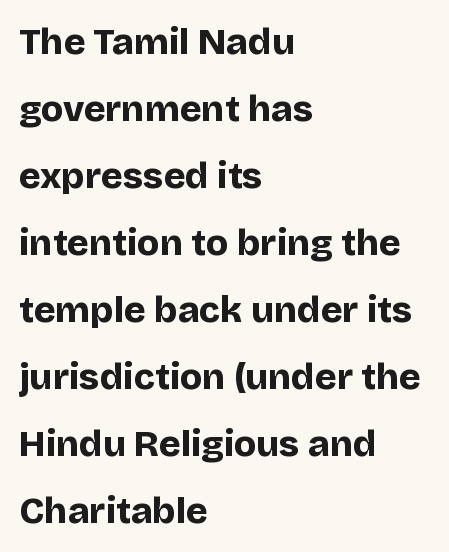
The image shows 37 px bold sans-serif type, upright; set left-aligned, line spacing 1.81x, normal letter spacing, not underlined; low stroke contrast and a large x-height.
